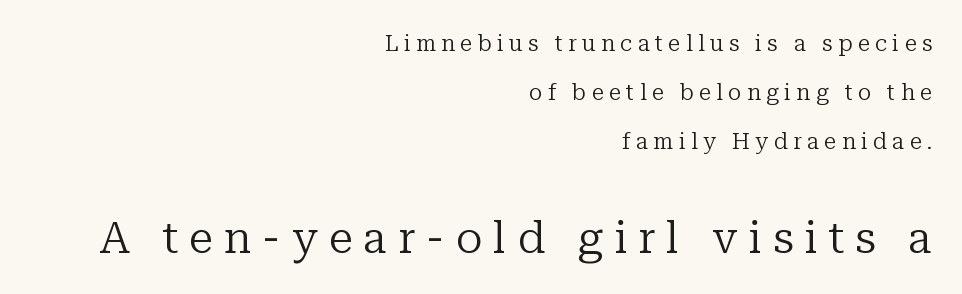
{"serif": "yes", "italic": "no", "bold": "no", "weight": "regular", "width": "normal", "stroke_contrast": "low", "x_height": "medium", "monospaced": "no", "underline": "no", "align": "right", "line_spacing": "loose", "line_spacing_ratio": 2.22, "letter_spacing": "wide", "letter_spacing_em": 0.25, "larger_block": "second", "size_ratio": 2.0, "glyph_px": 44}
